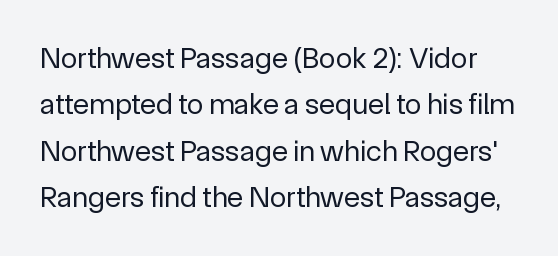
This is not heavy type; no bold has been used. Underlining? Definitely not there. Rows of type keep a routine distance in the vertical direction. The line texture is even and compact thanks to regular tracking.
